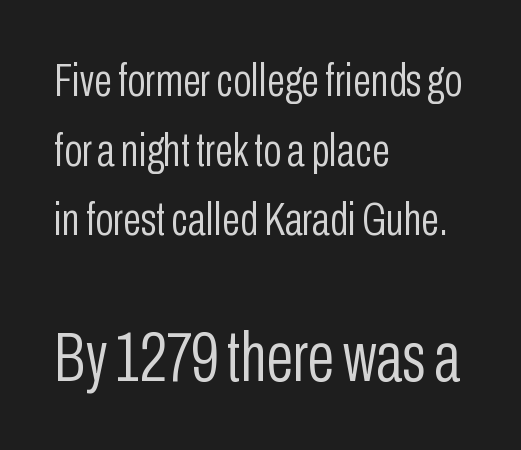
{"serif": "no", "italic": "no", "bold": "no", "weight": "light", "width": "condensed", "stroke_contrast": "low", "x_height": "medium", "monospaced": "no", "underline": "no", "align": "left", "line_spacing": "normal", "line_spacing_ratio": 1.48, "letter_spacing": "normal", "letter_spacing_em": 0.0, "larger_block": "second", "size_ratio": 1.49, "glyph_px": 70}
